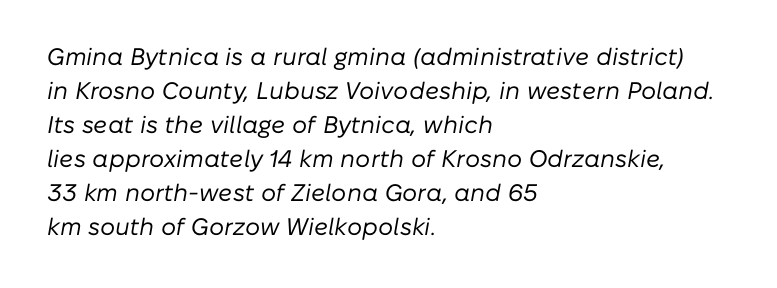
Typeset ragged right — the left edge is the straight one. Underline: absent. Looking at the ascenders, they clearly lean. The lines sit at an ordinary, default distance from one another. Is the letter spacing exaggerated? No — it looks like the ordinary default. Stem width sits at or under what a default text font uses.
